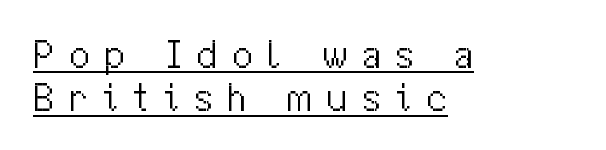
Q: Is the text bold? A: No.
Q: Is the text italic (slanted)? A: No, it is upright.
Q: Is the typeface a serif or a sans-serif typeface? A: Sans-serif.
Q: Is the text underlined? A: Yes.
Q: How is the paragraph aligned? A: Left-aligned.
Q: Is the spacing between letters normal or unusually wide? A: Unusually wide.
Q: Is the spacing between lines tight, normal or loose? A: Tight.
Q: Width (condensed, normal, or wide)? A: Normal.
Q: Stroke contrast? A: Medium.
Q: x-height? A: Medium.
Q: Monospaced? A: No.
